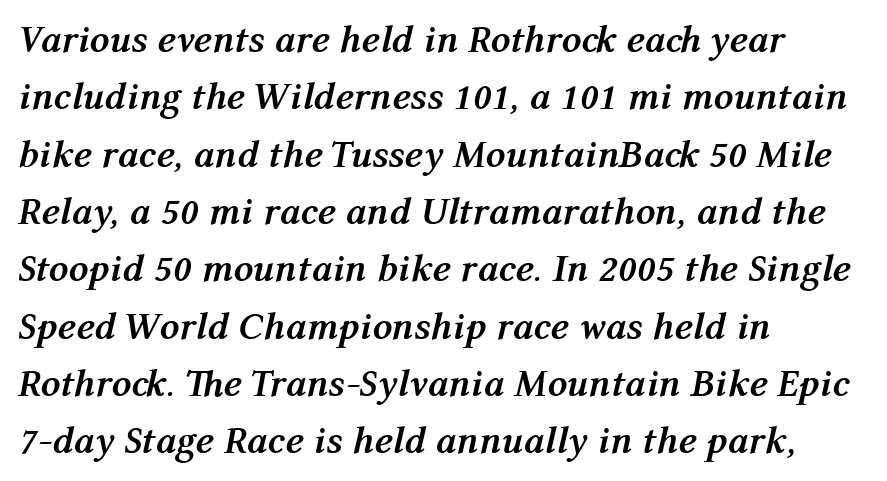
Q: Is the text bold? A: Yes.
Q: Is the text italic (slanted)? A: Yes, it leans right by about 12 degrees.
Q: Is the text underlined? A: No.
Q: How is the paragraph aligned? A: Left-aligned.
Q: Is the spacing between letters normal or unusually wide? A: Normal.
Q: Is the spacing between lines tight, normal or loose? A: Normal.
Q: Width (condensed, normal, or wide)? A: Normal.
Q: Stroke contrast? A: Medium.
Q: x-height? A: Medium.
Q: Monospaced? A: No.
